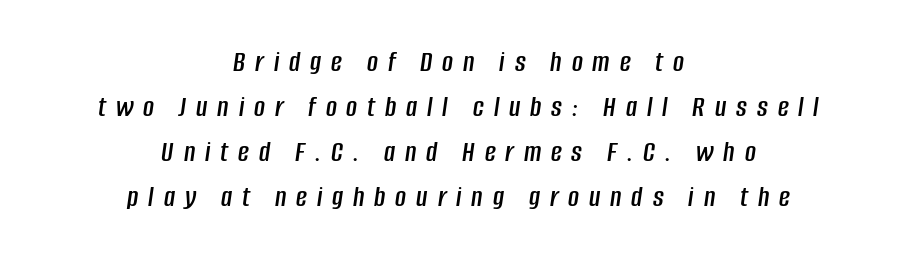
Each new line begins a customary step beneath the previous one. Honestly, the letter spacing is so wide it's the main thing you notice. Think of a printed novel: that variable character pitch is what you see here. Typeset on center — no edge is straight.
